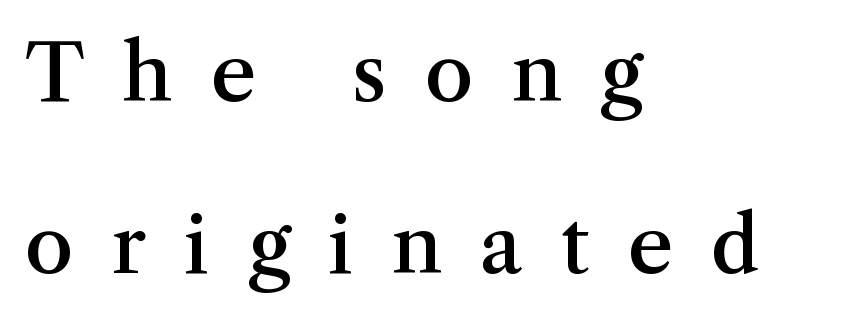
The image shows 78 px semibold serif type, upright; set left-aligned, loose line spacing (2.2x), unusually wide letter spacing (+0.49 em), not underlined; medium stroke contrast and a medium x-height.
